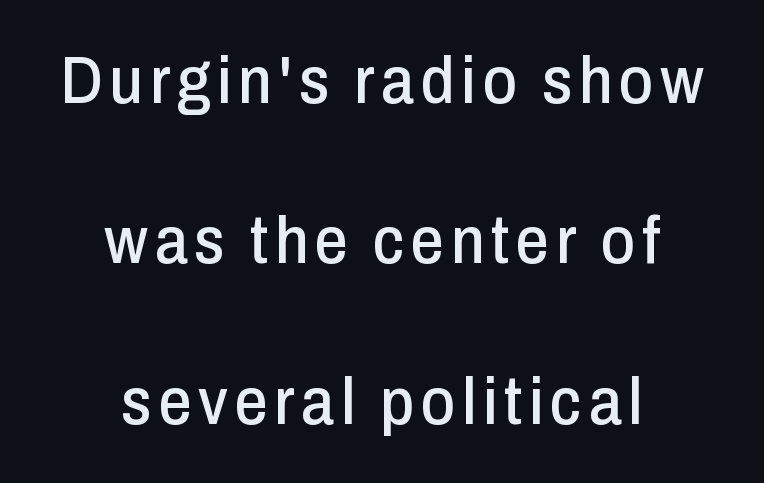
Q: Is the text italic (slanted)? A: No, it is upright.
Q: Is the typeface a serif or a sans-serif typeface? A: Sans-serif.
Q: Is the text underlined? A: No.
Q: How is the paragraph aligned? A: Centered.
Q: Is the spacing between lines tight, normal or loose? A: Loose.
Q: Width (condensed, normal, or wide)? A: Condensed.
Q: Stroke contrast? A: Low.
Q: x-height? A: Medium.
Q: Monospaced? A: No.
